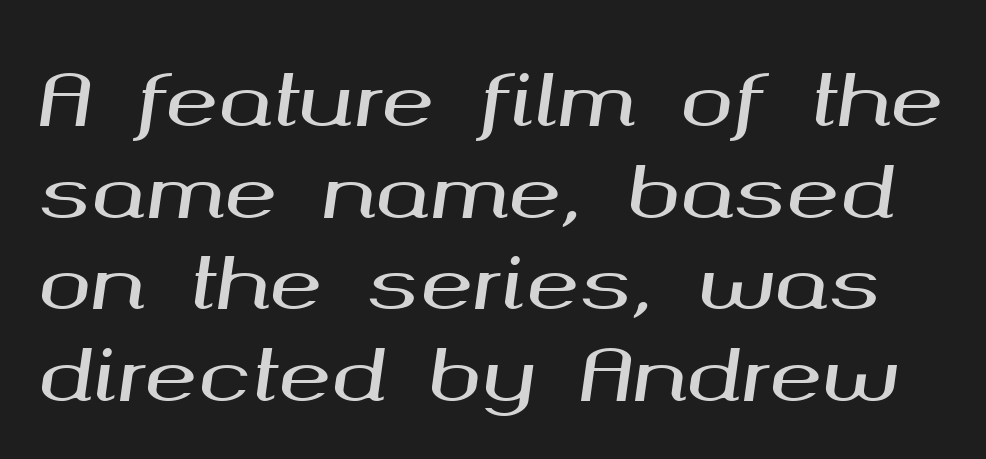
The image shows 71 px wide type, italic (leaning right); set normal line spacing (1.29x), normal letter spacing, not underlined; medium stroke contrast and a medium x-height.
